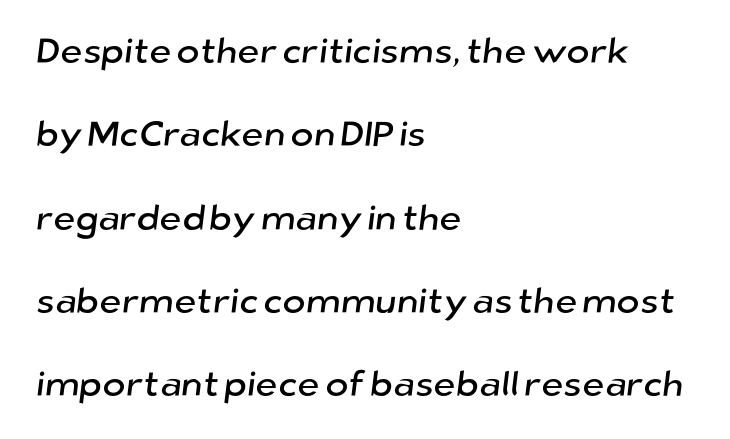
Has an underline been added? It has not. No feet cap the strokes, marking this as sans-serif type. The rag falls on the right side of this text block. Horizontal bands of white between lines are thick stripes. The rendering keeps characters at their native spacing. Spacing verdict: proportional, widths tailored to each character.
